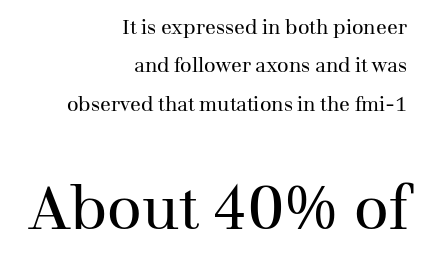
The image shows 60 px regular-weight serif type, upright; set right-aligned, loose line spacing (1.92x), normal letter spacing, not underlined; the second (bottom) block is 3.0x larger; medium stroke contrast and a medium x-height.
